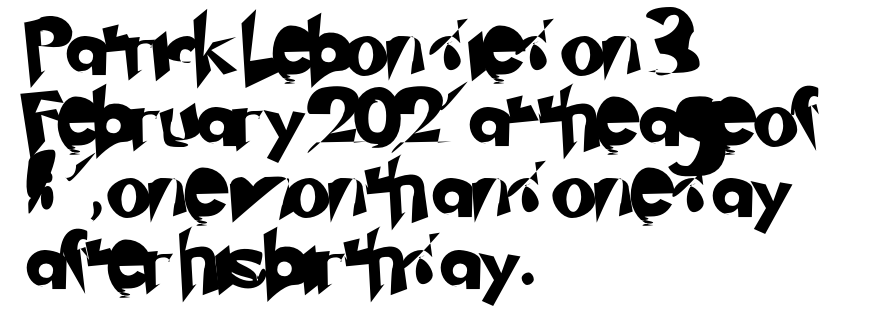
A typesetter would call this leading conventional body-copy spacing. The setting favours the left margin, as ordinary paragraphs usually do. The passage shown is typed in a proportional face where columns would drift. Letter spacing: default. Each row of text sits above clean, open space.
